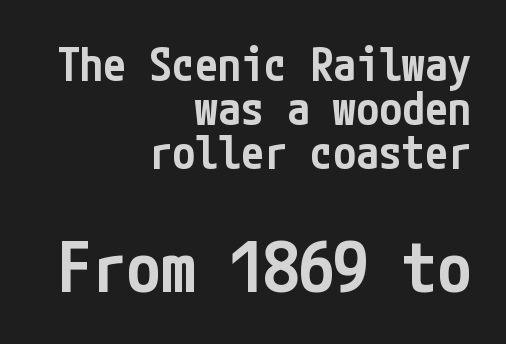
{"serif": "no", "italic": "no", "bold": "semi", "weight": "semibold", "width": "condensed", "stroke_contrast": "low", "x_height": "medium", "underline": "no", "align": "right", "line_spacing": "tight", "line_spacing_ratio": 0.96, "letter_spacing": "normal", "letter_spacing_em": 0.0, "larger_block": "second", "size_ratio": 1.5, "glyph_px": 69}
